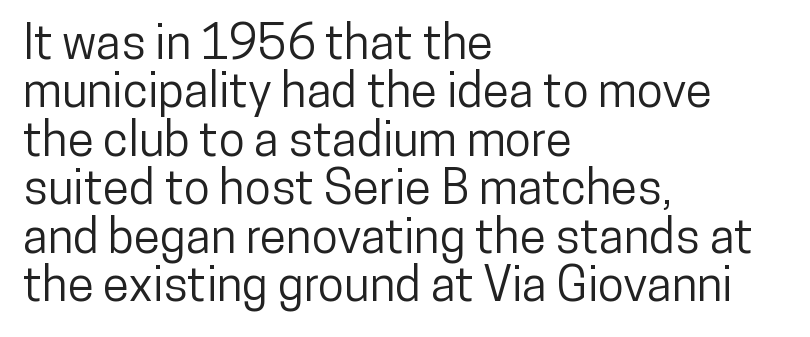
Q: Is the text italic (slanted)? A: No, it is upright.
Q: Is the typeface a serif or a sans-serif typeface? A: Sans-serif.
Q: Is the text underlined? A: No.
Q: How is the paragraph aligned? A: Left-aligned.
Q: Is the spacing between letters normal or unusually wide? A: Normal.
Q: Is the spacing between lines tight, normal or loose? A: Tight.
Q: Width (condensed, normal, or wide)? A: Condensed.
Q: Stroke contrast? A: Low.
Q: x-height? A: Medium.
Q: Monospaced? A: No.
